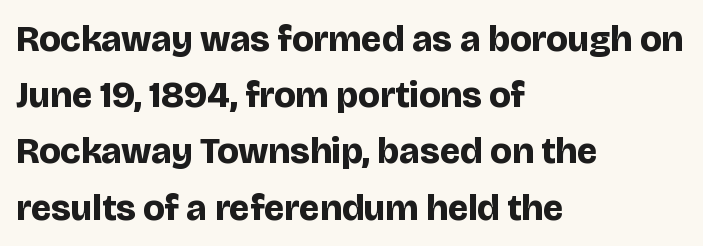
{"serif": "no", "italic": "no", "bold": "yes", "weight": "bold", "width": "normal", "stroke_contrast": "low", "x_height": "large", "monospaced": "no", "underline": "no", "align": "left", "line_spacing": "normal", "line_spacing_ratio": 1.52, "letter_spacing": "normal", "letter_spacing_em": 0.0, "glyph_px": 37}
